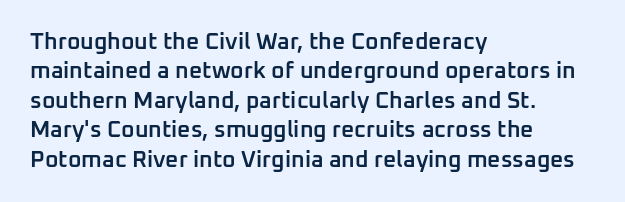
The image shows 23 px text type, upright; set left-aligned, normal line spacing (1.28x), normal letter spacing, not underlined.
